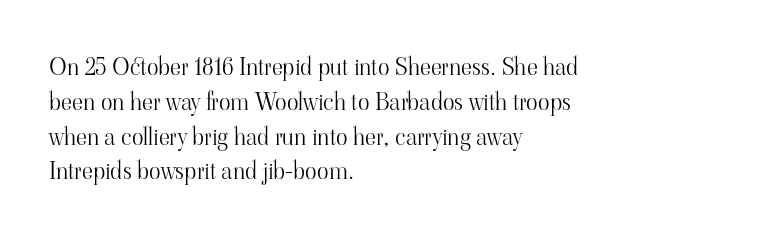
The image shows 24 px text type, upright; set left-aligned, normal line spacing (1.45x), normal letter spacing, not underlined.
